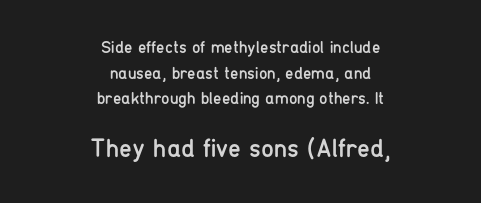
The image shows 26 px text type, upright; set centered, normal line spacing (1.51x), normal letter spacing, not underlined; the second (bottom) block is 1.53x larger.
